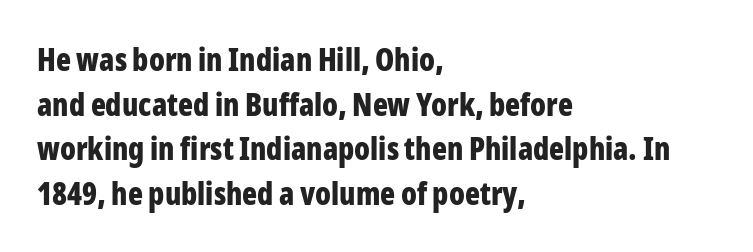
{"serif": "no", "italic": "no", "bold": "yes", "weight": "bold", "width": "condensed", "stroke_contrast": "low", "x_height": "medium", "monospaced": "no", "underline": "no", "align": "left", "line_spacing": "normal", "line_spacing_ratio": 1.44, "letter_spacing": "normal", "letter_spacing_em": 0.0, "glyph_px": 31}
